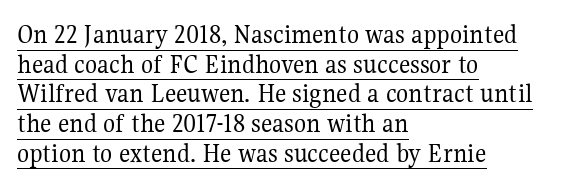
Q: Is the text bold? A: No.
Q: Is the text italic (slanted)? A: No, it is upright.
Q: Is the typeface a serif or a sans-serif typeface? A: Serif.
Q: Is the text underlined? A: Yes.
Q: How is the paragraph aligned? A: Left-aligned.
Q: Is the spacing between letters normal or unusually wide? A: Normal.
Q: Is the spacing between lines tight, normal or loose? A: Tight.
Q: Width (condensed, normal, or wide)? A: Normal.
Q: Stroke contrast? A: Medium.
Q: x-height? A: Medium.
Q: Monospaced? A: No.
